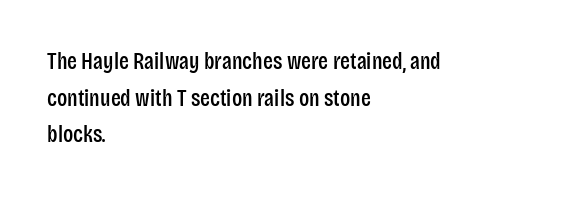
The image shows 23 px text type, upright; set left-aligned, normal line spacing (1.59x), normal letter spacing, not underlined.
